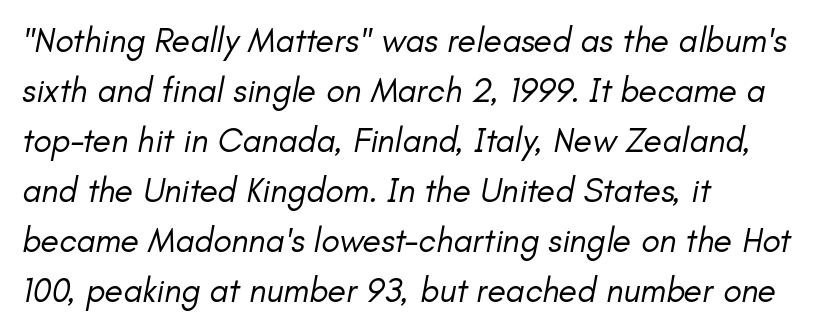
Tracking here is standard; glyphs follow each other at the usual distance. Leading: standard. The lines in this sample share a left origin and differ only in where they stop. Compared with ordinary roman type, these characters are visibly tilted. Has an underline been added? It has not. Do the characters align in a grid? No, the font is proportional.
